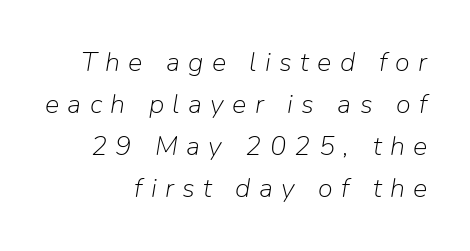
Words appear elongated and porous because spacing is wide. The paragraph has a hard right edge and a soft left edge. The font is comparable to plain body text, perhaps lighter. Quick note: italic. Notice how descenders clear the ascenders below comfortably — that's standard leading.
